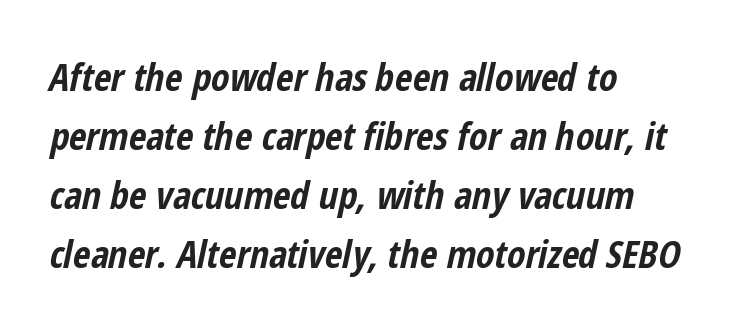
Q: Is the text bold? A: Yes.
Q: Is the text italic (slanted)? A: Yes, it leans right by about 12 degrees.
Q: Is the text underlined? A: No.
Q: How is the paragraph aligned? A: Left-aligned.
Q: Is the spacing between letters normal or unusually wide? A: Normal.
Q: Is the spacing between lines tight, normal or loose? A: Normal.
Q: Width (condensed, normal, or wide)? A: Condensed.
Q: Stroke contrast? A: Low.
Q: x-height? A: Medium.
Q: Monospaced? A: No.
